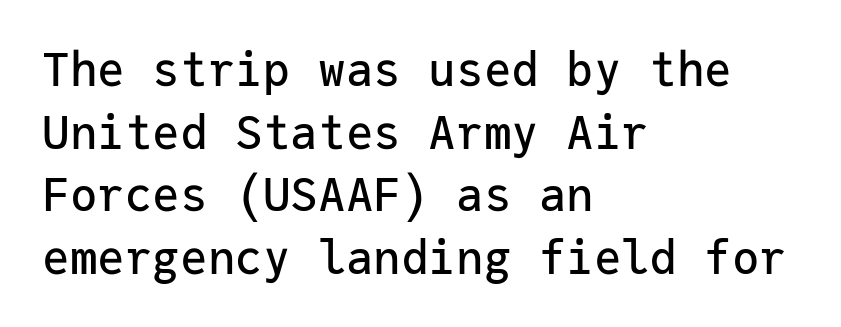
{"serif": "no", "italic": "no", "width": "normal", "stroke_contrast": "low", "x_height": "medium", "monospaced": "yes", "underline": "no", "align": "left", "line_spacing": "normal", "line_spacing_ratio": 1.36, "letter_spacing": "normal", "letter_spacing_em": 0.0, "glyph_px": 46}
